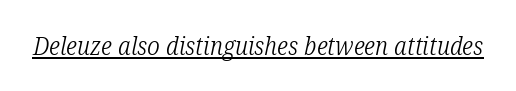
Q: Is the text bold? A: No.
Q: Is the text italic (slanted)? A: Yes, it leans right by about 12 degrees.
Q: Is the text underlined? A: Yes.
Q: Is the spacing between letters normal or unusually wide? A: Normal.
